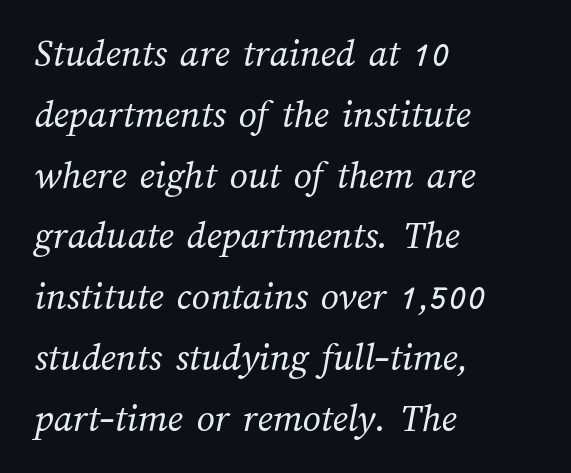
Compared with a centered layout, this one pins lines to the left instead. Any mark beneath the type? The region is blank. Leading matches the norm, producing a regular column. The cut favours lightness, reaching ordinary text weight at its darkest. This sample has the flowing, uneven cadence of proportional lettering.
